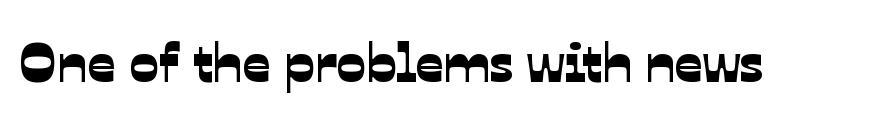
Q: Is the typeface a serif or a sans-serif typeface? A: Sans-serif.
Q: Is the text underlined? A: No.
Q: Is the spacing between letters normal or unusually wide? A: Normal.
Q: Width (condensed, normal, or wide)? A: Normal.
Q: Stroke contrast? A: Low.
Q: x-height? A: Medium.
Q: Monospaced? A: No.
